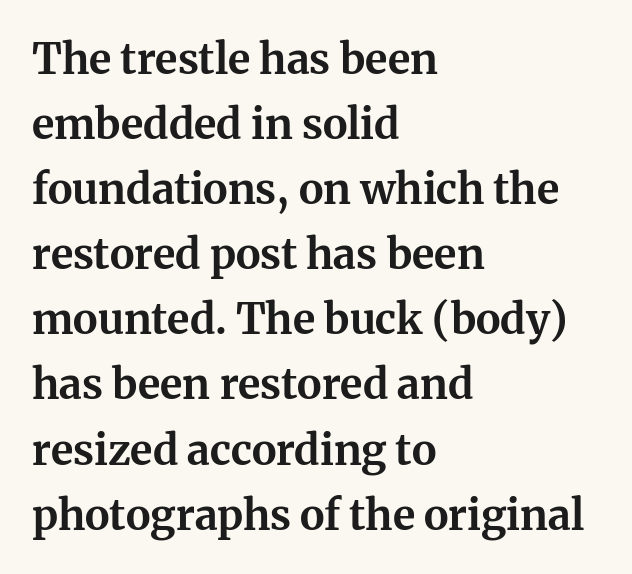
{"serif": "yes", "italic": "no", "bold": "yes", "weight": "bold", "width": "normal", "stroke_contrast": "medium", "x_height": "medium", "monospaced": "no", "underline": "no", "align": "left", "line_spacing": "normal", "line_spacing_ratio": 1.55, "letter_spacing": "normal", "letter_spacing_em": 0.0, "glyph_px": 42}
